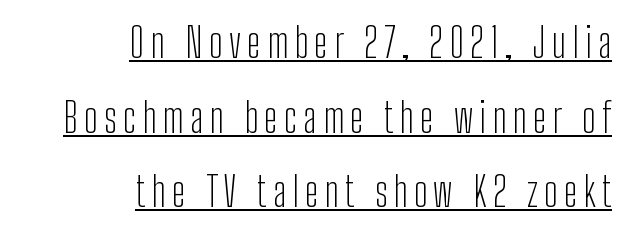
{"serif": "no", "italic": "no", "bold": "no", "weight": "light", "width": "condensed", "stroke_contrast": "low", "x_height": "medium", "monospaced": "no", "underline": "yes", "align": "right", "line_spacing_ratio": 1.82, "glyph_px": 41}
